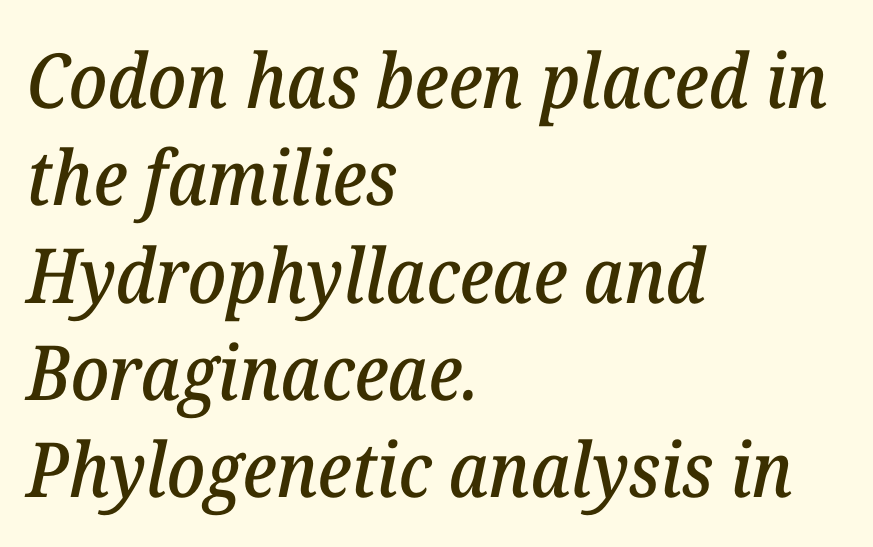
The type is set solid horizontally, with unmodified tracking. Character widths vary here, with narrow letters taking less room than wide ones. Lines of text with bare space underneath. The designer left line spacing at the default.
